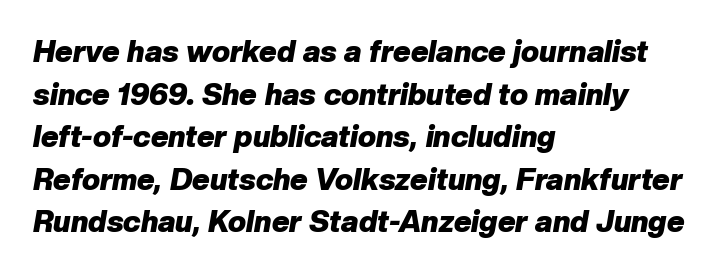
The image shows 30 px heavy type, italic (leaning right); set left-aligned, normal line spacing (1.42x), normal letter spacing, not underlined; low stroke contrast and a medium x-height.
